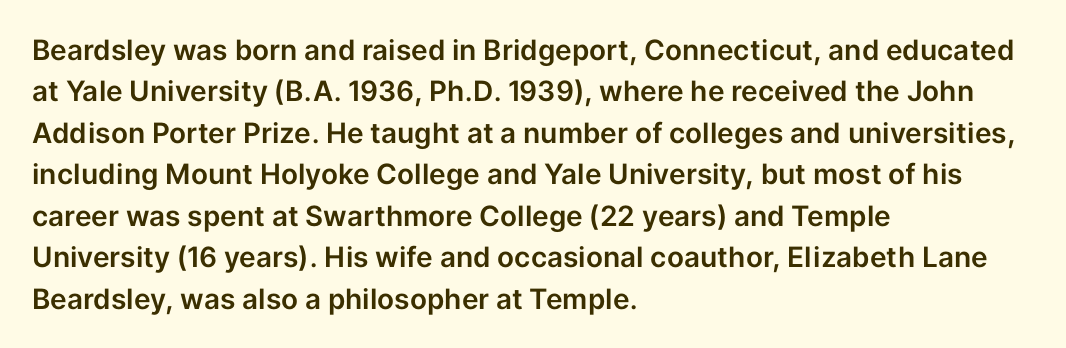
The image shows 28 px sans-serif type, upright; set left-aligned, normal line spacing (1.48x), normal letter spacing, not underlined; low stroke contrast and a medium x-height.
